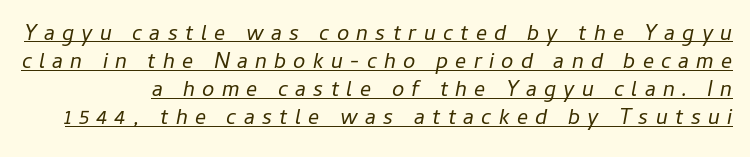
Q: Is the text bold? A: No.
Q: Is the text italic (slanted)? A: Yes, it leans right by about 11 degrees.
Q: Is the text underlined? A: Yes.
Q: Is the spacing between letters normal or unusually wide? A: Unusually wide.
Q: Is the spacing between lines tight, normal or loose? A: Normal.
